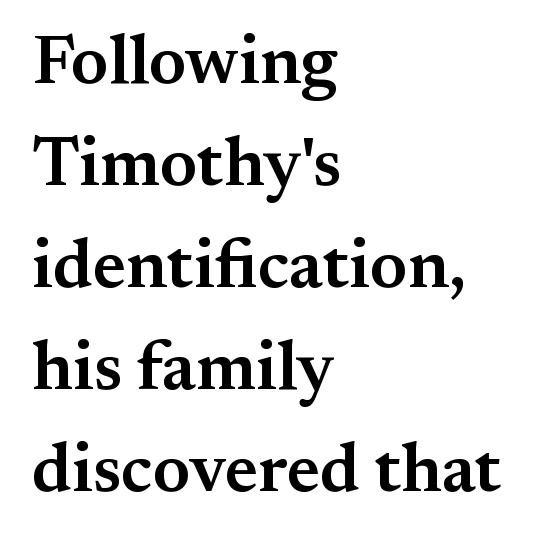
{"serif": "yes", "italic": "no", "bold": "semi", "weight": "semibold", "width": "normal", "stroke_contrast": "medium", "x_height": "small", "monospaced": "no", "underline": "no", "align": "left", "line_spacing": "normal", "line_spacing_ratio": 1.48, "letter_spacing": "normal", "letter_spacing_em": 0.0, "glyph_px": 69}
